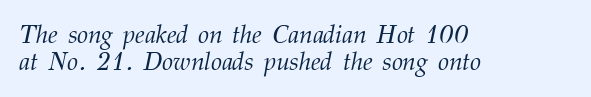
Q: Is the text bold? A: No.
Q: Is the text italic (slanted)? A: Yes, it leans right by about 12 degrees.
Q: Is the text underlined? A: No.
Q: How is the paragraph aligned? A: Left-aligned.
Q: Is the spacing between letters normal or unusually wide? A: Normal.
Q: Is the spacing between lines tight, normal or loose? A: Tight.
